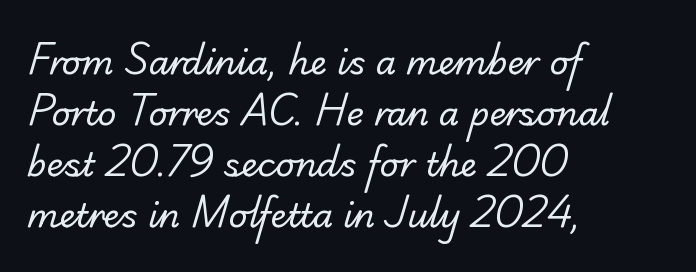
The image shows 33 px regular-weight serif type; set left-aligned, normal line spacing (1.55x), normal letter spacing, not underlined; low stroke contrast and a small x-height.
